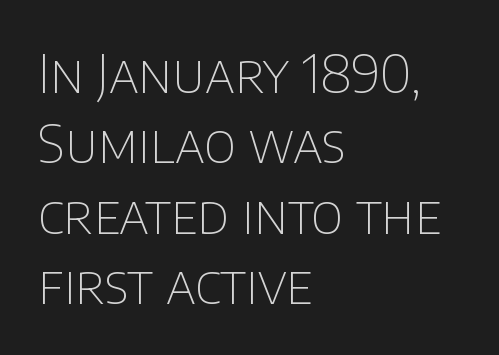
{"serif": "no", "italic": "no", "bold": "no", "weight": "thin", "width": "normal", "stroke_contrast": "low", "x_height": "large", "monospaced": "no", "underline": "no", "align": "left", "line_spacing": "normal", "line_spacing_ratio": 1.33, "letter_spacing": "normal", "letter_spacing_em": 0.0, "glyph_px": 53}
